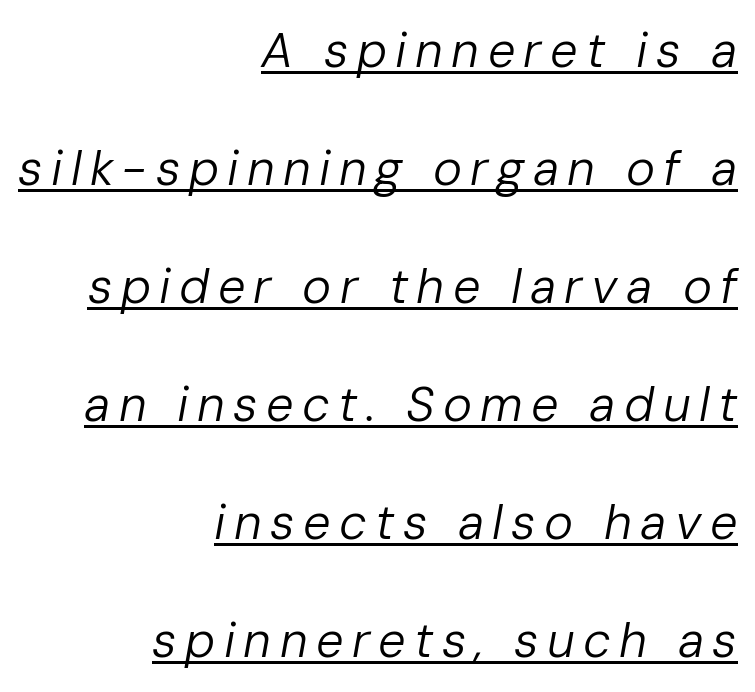
Q: Is the text bold? A: No.
Q: Is the text italic (slanted)? A: Yes, it leans right by about 10 degrees.
Q: Is the text underlined? A: Yes.
Q: How is the paragraph aligned? A: Right-aligned.
Q: Is the spacing between lines tight, normal or loose? A: Loose.
Q: Width (condensed, normal, or wide)? A: Normal.
Q: Stroke contrast? A: Low.
Q: x-height? A: Medium.
Q: Monospaced? A: No.
